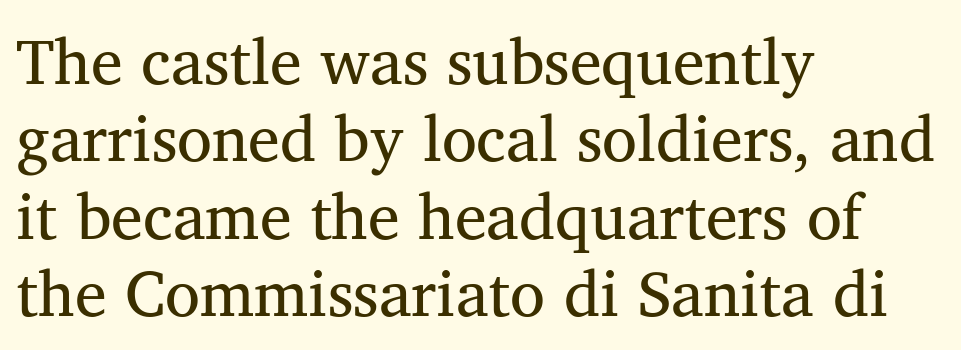
Upright lettering throughout. The letters advance in unequal steps, a hallmark of proportional type. The glyphs are unaccompanied by any horizontal stroke below them. Bold? No — there's no thickening of the strokes. The lines in this sample share a left origin and differ only in where they stop.
